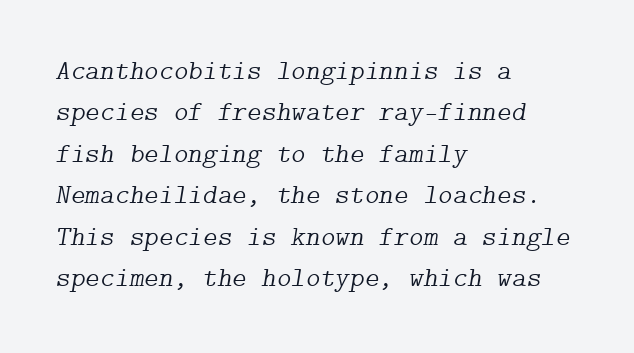
Q: Is the text bold? A: No.
Q: Is the text italic (slanted)? A: Yes, it leans right by about 9 degrees.
Q: Is the typeface a serif or a sans-serif typeface? A: Serif.
Q: Is the text underlined? A: No.
Q: How is the paragraph aligned? A: Left-aligned.
Q: Is the spacing between letters normal or unusually wide? A: Normal.
Q: Is the spacing between lines tight, normal or loose? A: Normal.
Q: Width (condensed, normal, or wide)? A: Normal.
Q: Stroke contrast? A: Low.
Q: x-height? A: Medium.
